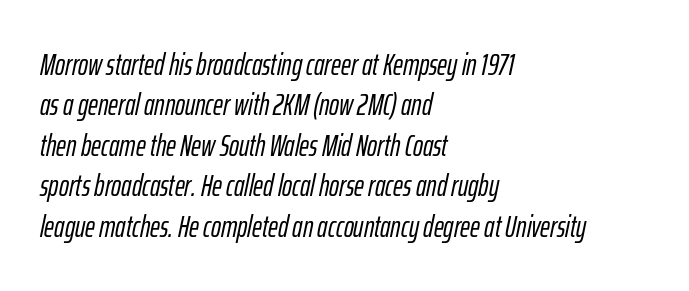
Any mark beneath the type? The region is blank. The type is set solid horizontally, with unmodified tracking. When letters slant like this, we call the style italic. Here the designer chose a conventional face with non-uniform glyph widths.
